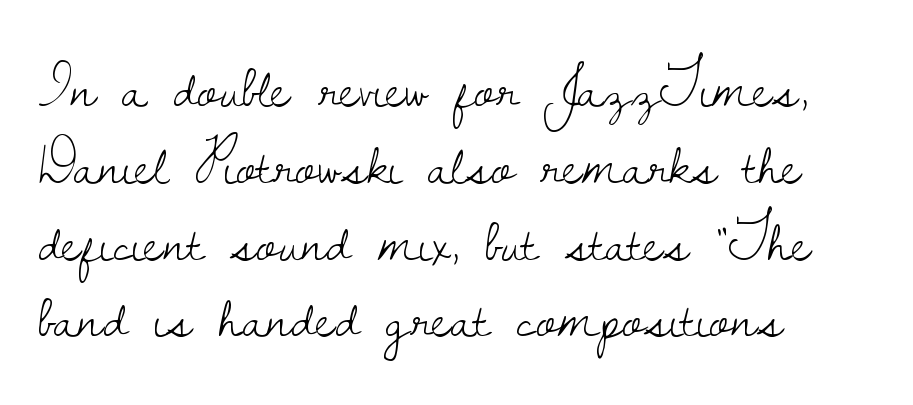
The rendering keeps characters at their native spacing. The leading is moderate, giving the passage an even texture. The characters display serif detailing at their extremities. The ragged edge is on the right, which tells us the setting is flush left.
